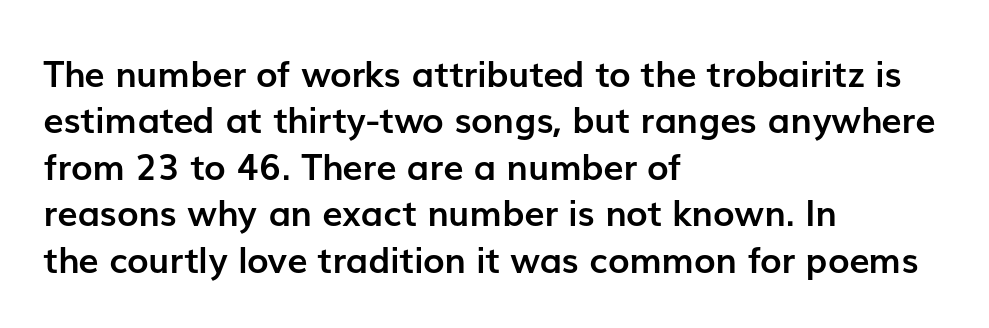
Q: Is the text bold? A: Yes.
Q: Is the text italic (slanted)? A: No, it is upright.
Q: Is the typeface a serif or a sans-serif typeface? A: Sans-serif.
Q: Is the text underlined? A: No.
Q: How is the paragraph aligned? A: Left-aligned.
Q: Is the spacing between letters normal or unusually wide? A: Normal.
Q: Is the spacing between lines tight, normal or loose? A: Normal.
Q: Width (condensed, normal, or wide)? A: Normal.
Q: Stroke contrast? A: Low.
Q: x-height? A: Medium.
Q: Monospaced? A: No.
